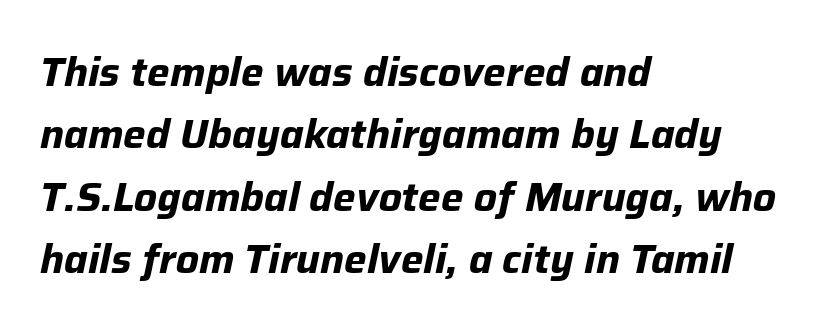
{"italic": "yes", "lean": "right", "slant_degrees": 12, "bold": "yes", "weight": "bold", "width": "normal", "stroke_contrast": "low", "x_height": "medium", "monospaced": "no", "underline": "no", "align": "left", "line_spacing": "normal", "line_spacing_ratio": 1.56, "letter_spacing": "normal", "letter_spacing_em": 0.0, "glyph_px": 40}
